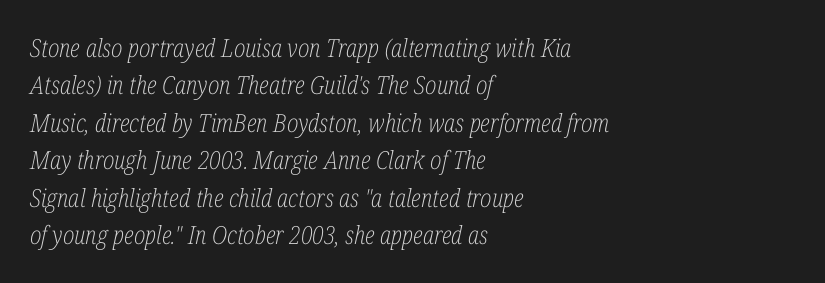
The image shows 25 px text type, italic (leaning right); set left-aligned, normal line spacing (1.5x), normal letter spacing, not underlined.
